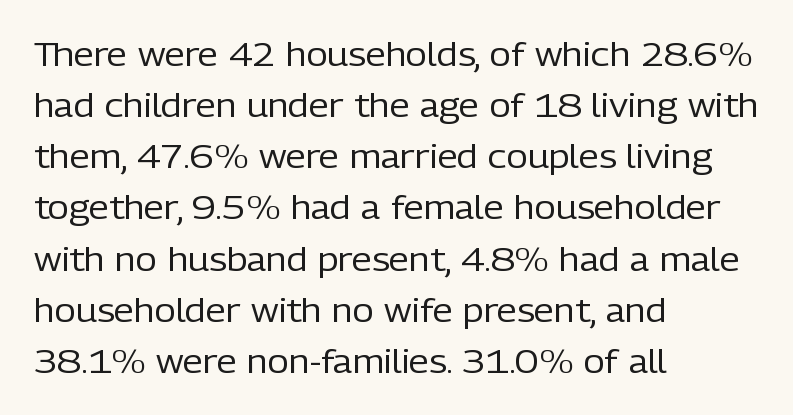
{"serif": "no", "italic": "no", "bold": "no", "weight": "regular", "width": "normal", "stroke_contrast": "low", "x_height": "medium", "monospaced": "no", "underline": "no", "align": "left", "line_spacing": "normal", "line_spacing_ratio": 1.55, "letter_spacing": "normal", "letter_spacing_em": 0.0, "glyph_px": 33}
